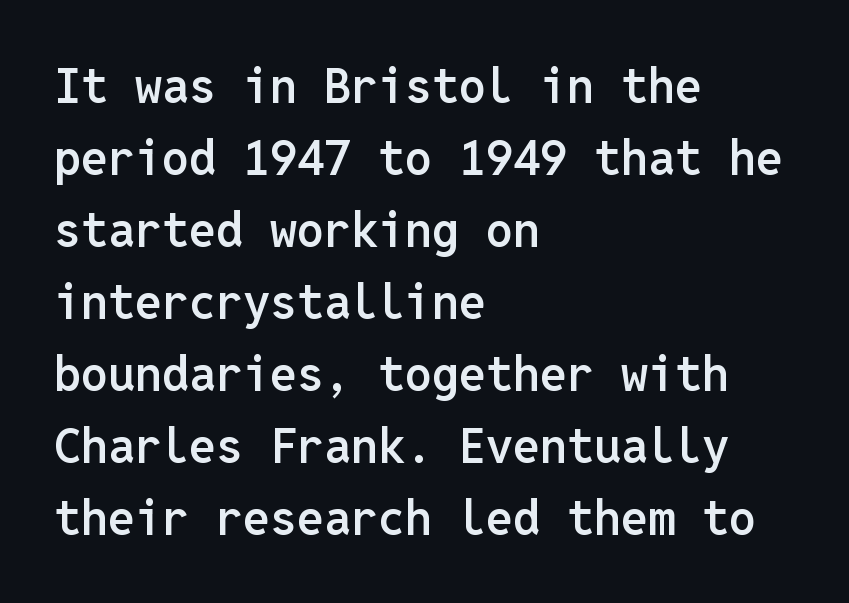
The image shows 48 px semibold sans-serif type, upright, monospaced; set left-aligned, normal line spacing (1.5x), normal letter spacing, not underlined; low stroke contrast and a medium x-height.
